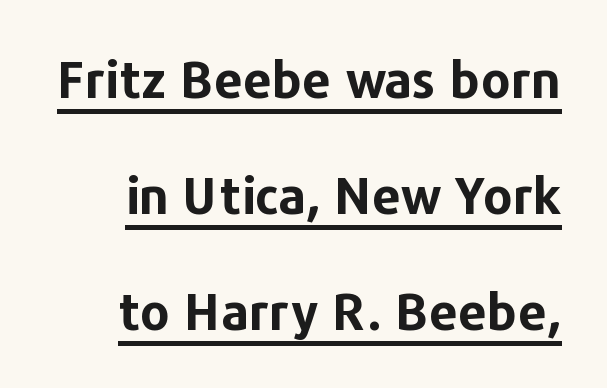
Characters remain perfectly vertical along every line. Check the space under the baseline: a stroke is drawn there. A typesetter would call this proportional, since set widths differ per character. The sample has been set heavy, in full bold. Successive baselines arrive slowly, with a big drop between each.
